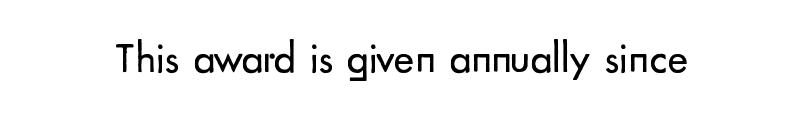
Q: Is the text bold? A: No.
Q: Is the text italic (slanted)? A: No, it is upright.
Q: Is the typeface a serif or a sans-serif typeface? A: Sans-serif.
Q: Is the text underlined? A: No.
Q: Is the spacing between letters normal or unusually wide? A: Normal.
Q: Width (condensed, normal, or wide)? A: Normal.
Q: Stroke contrast? A: Low.
Q: x-height? A: Small.
Q: Monospaced? A: No.
